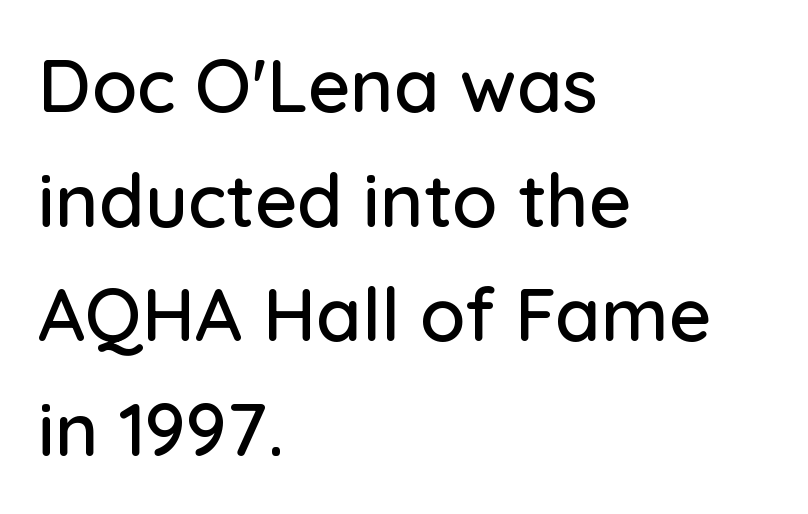
The image shows 74 px sans-serif type, upright; set left-aligned, normal line spacing (1.55x), normal letter spacing, not underlined; low stroke contrast and a medium x-height.
